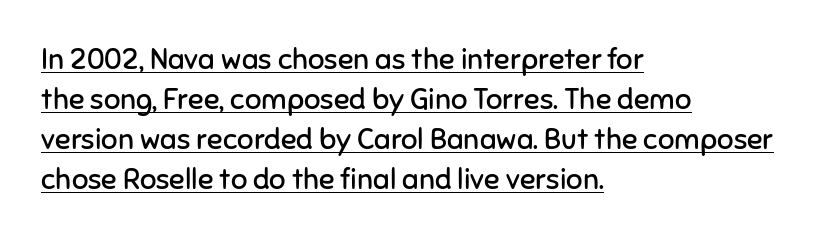
Compared with a typical body face, this is equally light or lighter still. Visually the block forms a straight wall on the left and a jagged coastline on the right. The passage shown is underscored from start to finish. Think of a printed novel: that variable character pitch is what you see here. Line spacing here is normal.
